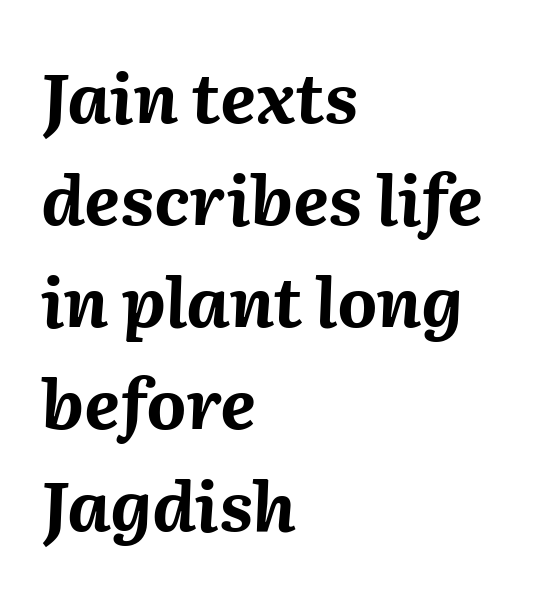
Looks like regular typesetting: each glyph gets only the width it needs. The letters are slanted; this is an italic face. A classic flush-left, rag-right setting is used for this passage. The face used here is rendered with its standard letterfit. The block of text has a typical density, with ordinary space between rows. Strong, thick strokes mark this as bold type.
